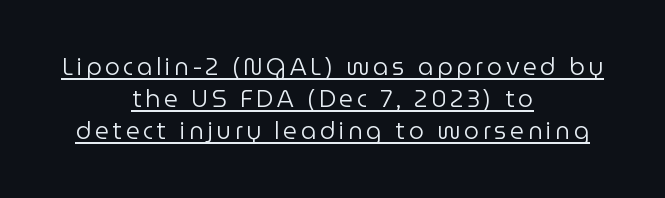
{"italic": "no", "bold": "no", "underline": "yes", "align": "center", "line_spacing": "normal", "line_spacing_ratio": 1.34, "glyph_px": 24}
